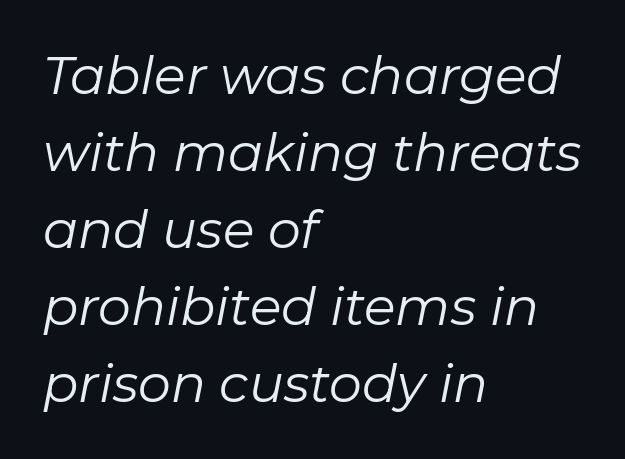
{"italic": "yes", "lean": "right", "slant_degrees": 11, "bold": "no", "weight": "regular", "width": "normal", "stroke_contrast": "low", "x_height": "medium", "monospaced": "no", "underline": "no", "align": "left", "line_spacing": "normal", "line_spacing_ratio": 1.48, "letter_spacing": "normal", "letter_spacing_em": 0.0, "glyph_px": 52}
